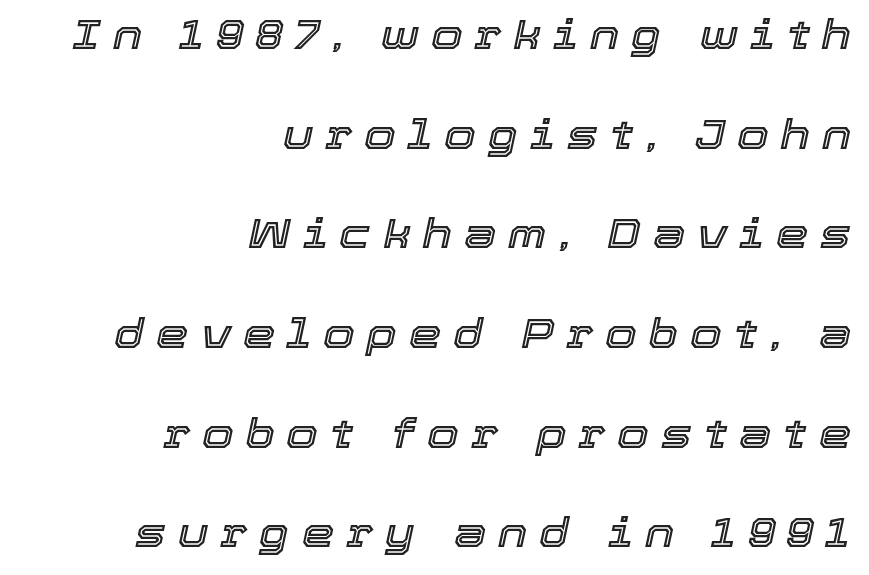
{"italic": "yes", "lean": "right", "slant_degrees": 12, "width": "normal", "x_height": "medium", "monospaced": "no", "underline": "no", "align": "right", "line_spacing": "loose", "line_spacing_ratio": 2.43, "letter_spacing": "wide", "letter_spacing_em": 0.29, "glyph_px": 41}
